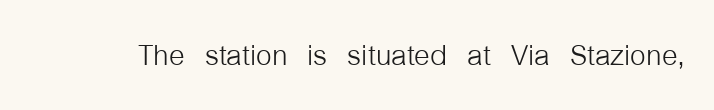
Q: Is the text bold? A: No.
Q: Is the text italic (slanted)? A: No, it is upright.
Q: Is the typeface a serif or a sans-serif typeface? A: Sans-serif.
Q: Is the text underlined? A: No.
Q: Is the spacing between letters normal or unusually wide? A: Normal.
Q: Width (condensed, normal, or wide)? A: Condensed.
Q: Stroke contrast? A: Low.
Q: x-height? A: Medium.
Q: Monospaced? A: No.
